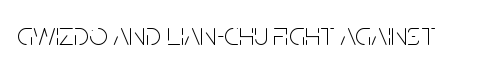
Q: Is the text bold? A: No.
Q: Is the text italic (slanted)? A: No, it is upright.
Q: Is the typeface a serif or a sans-serif typeface? A: Sans-serif.
Q: Is the text underlined? A: No.
Q: Is the spacing between letters normal or unusually wide? A: Normal.
Q: Width (condensed, normal, or wide)? A: Condensed.
Q: Stroke contrast? A: Low.
Q: x-height? A: Large.
Q: Monospaced? A: No.
